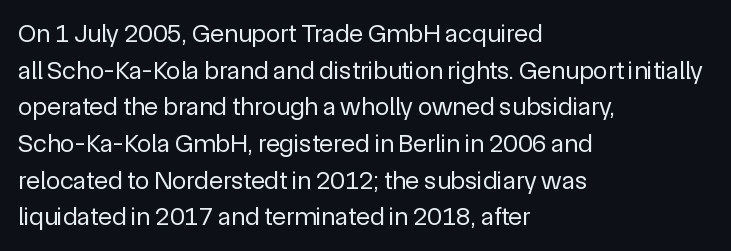
Q: Is the text bold? A: No.
Q: Is the text italic (slanted)? A: No, it is upright.
Q: Is the text underlined? A: No.
Q: How is the paragraph aligned? A: Left-aligned.
Q: Is the spacing between letters normal or unusually wide? A: Normal.
Q: Is the spacing between lines tight, normal or loose? A: Normal.
